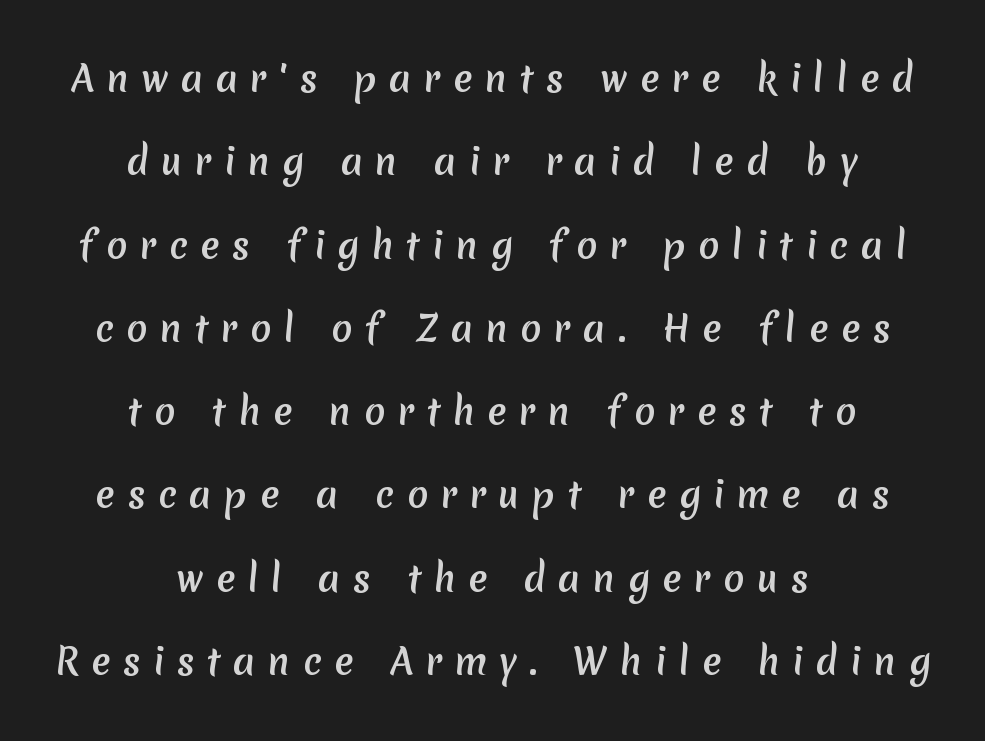
{"serif": "no", "width": "normal", "stroke_contrast": "medium", "x_height": "medium", "monospaced": "no", "underline": "no", "align": "center", "line_spacing": "loose", "line_spacing_ratio": 2.38, "letter_spacing": "wide", "letter_spacing_em": 0.36, "glyph_px": 35}
